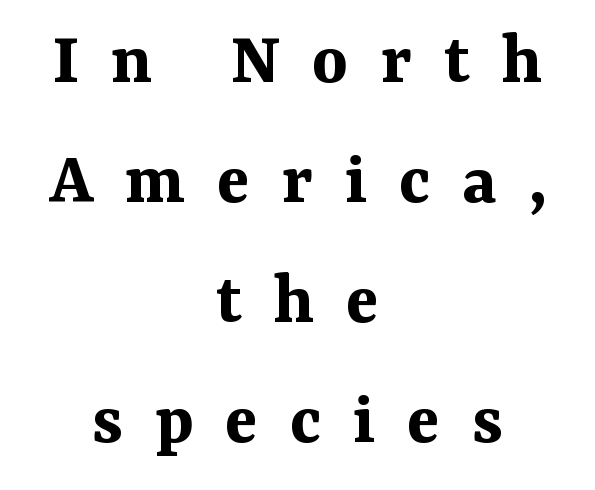
Reading down the block, each line starts at a different indent, mirrored at its end. Italic? Not at all — the glyphs are vertical. Honestly, the row spacing looks completely unremarkable. Proportional: the letters do not fall into vertical columns.
